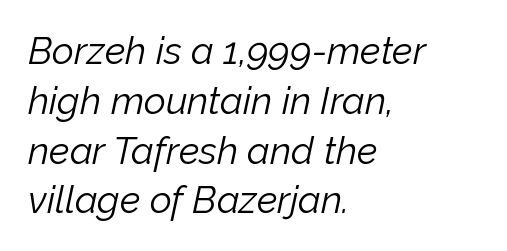
The image shows 38 px light type, italic (leaning right); set left-aligned, normal line spacing (1.31x), normal letter spacing, not underlined; low stroke contrast and a medium x-height.
